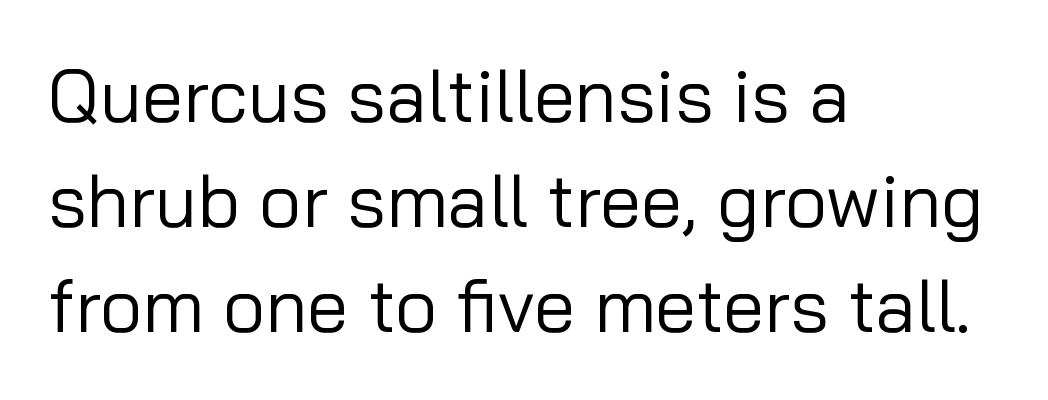
{"serif": "no", "italic": "no", "bold": "no", "weight": "regular", "width": "normal", "stroke_contrast": "low", "x_height": "medium", "monospaced": "no", "underline": "no", "align": "left", "line_spacing": "normal", "line_spacing_ratio": 1.42, "letter_spacing": "normal", "letter_spacing_em": 0.0, "glyph_px": 74}
